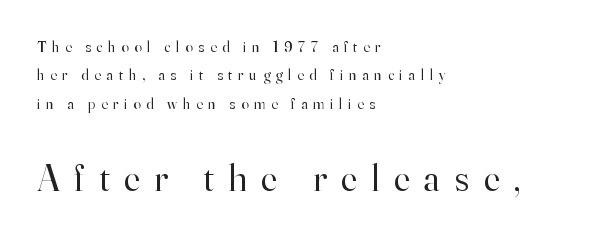
Q: Is the text bold? A: No.
Q: Is the text italic (slanted)? A: No, it is upright.
Q: Is the typeface a serif or a sans-serif typeface? A: Serif.
Q: Is the text underlined? A: No.
Q: How is the paragraph aligned? A: Left-aligned.
Q: Is the spacing between letters normal or unusually wide? A: Unusually wide.
Q: Is the spacing between lines tight, normal or loose? A: Loose.
Q: Which block of text is set in a larger size, the first (top) or the second (bottom)? A: The second (bottom) one.
Q: Width (condensed, normal, or wide)? A: Normal.
Q: Stroke contrast? A: High.
Q: x-height? A: Small.
Q: Monospaced? A: No.
